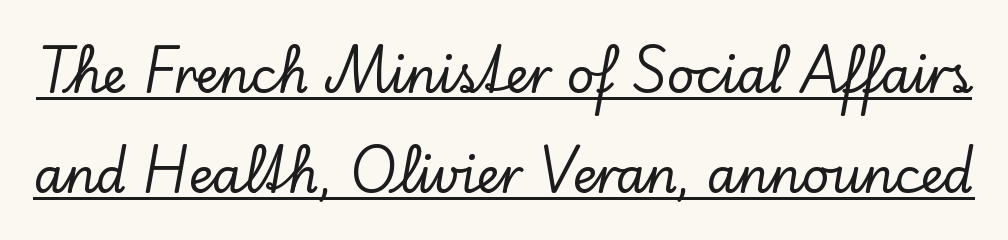
The image shows 48 px serif type; set loose line spacing (2.08x), normal letter spacing, underlined; low stroke contrast and a small x-height.
